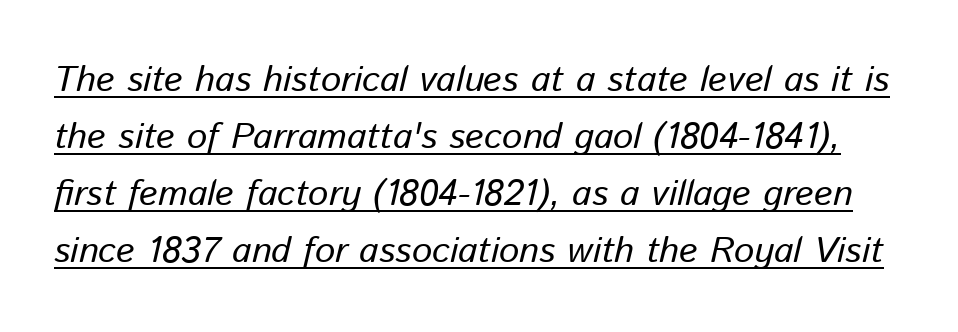
Tall strokes in this sample are angled rather than plumb. This block has exactly the height ordinary leading produces. Here the designer chose a conventional face with non-uniform glyph widths. Standard letterfit; no display-style spreading of the glyphs. Descenders here cross a horizontal rule under the line.
